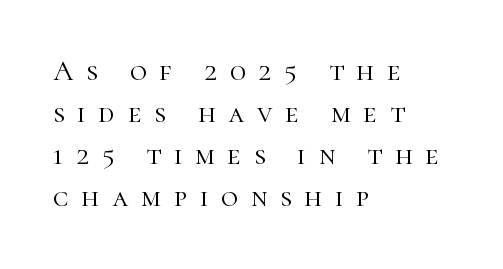
The image shows 29 px light serif type, upright; set left-aligned, normal line spacing (1.45x), unusually wide letter spacing (+0.44 em), not underlined; high stroke contrast and a medium x-height.
